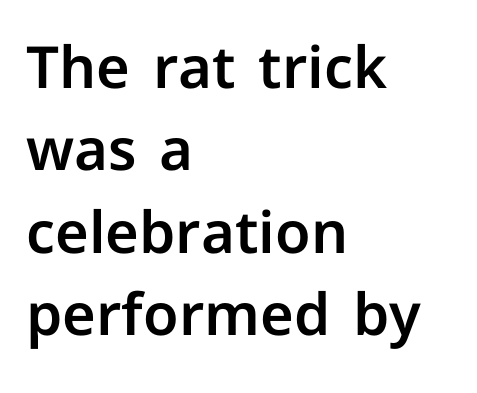
The image shows 58 px sans-serif type, upright; set left-aligned, normal line spacing (1.42x), normal letter spacing, not underlined; low stroke contrast and a medium x-height.
